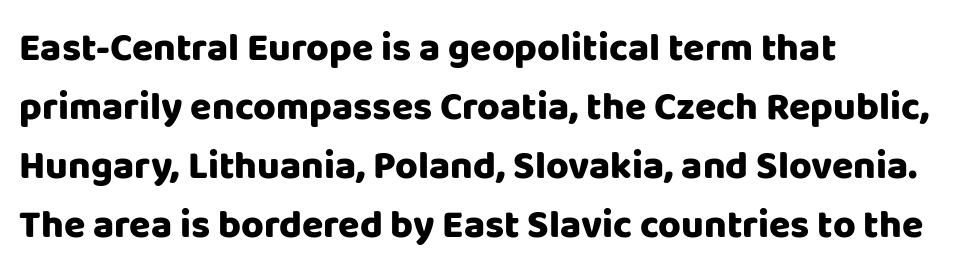
{"serif": "no", "italic": "no", "bold": "yes", "weight": "heavy", "width": "normal", "stroke_contrast": "low", "x_height": "large", "monospaced": "no", "underline": "no", "align": "left", "line_spacing": "normal", "line_spacing_ratio": 1.51, "letter_spacing": "normal", "letter_spacing_em": 0.0, "glyph_px": 39}
